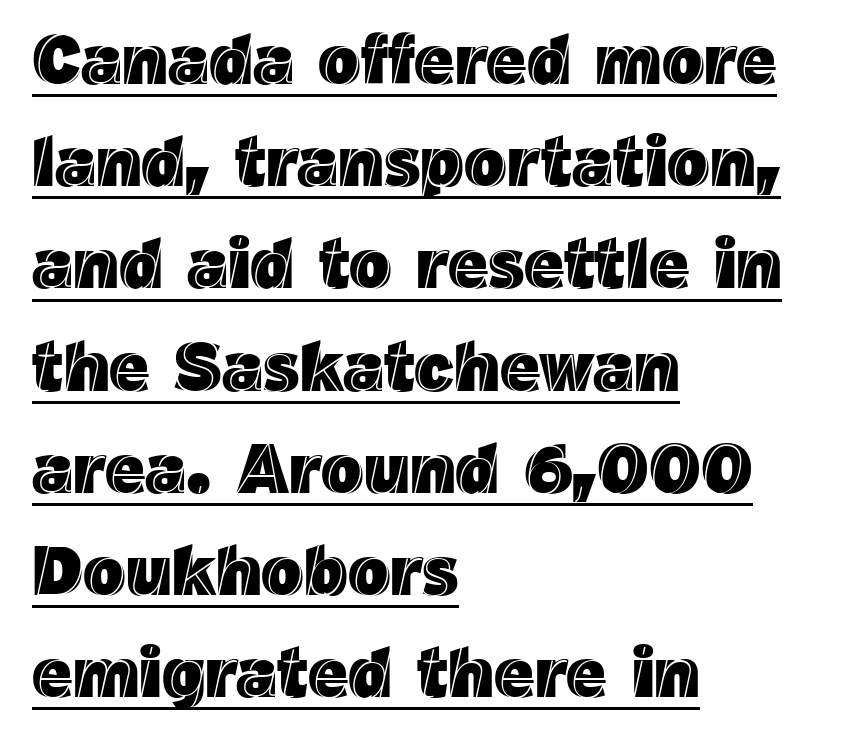
The lines sit at an ordinary, default distance from one another. Which margin do the lines hug? The left one — the right edge is uneven. You could not count columns in this text — the font is proportionally spaced. The lettering is marked with a stroke running underneath it. Standard letterfit; no display-style spreading of the glyphs.
